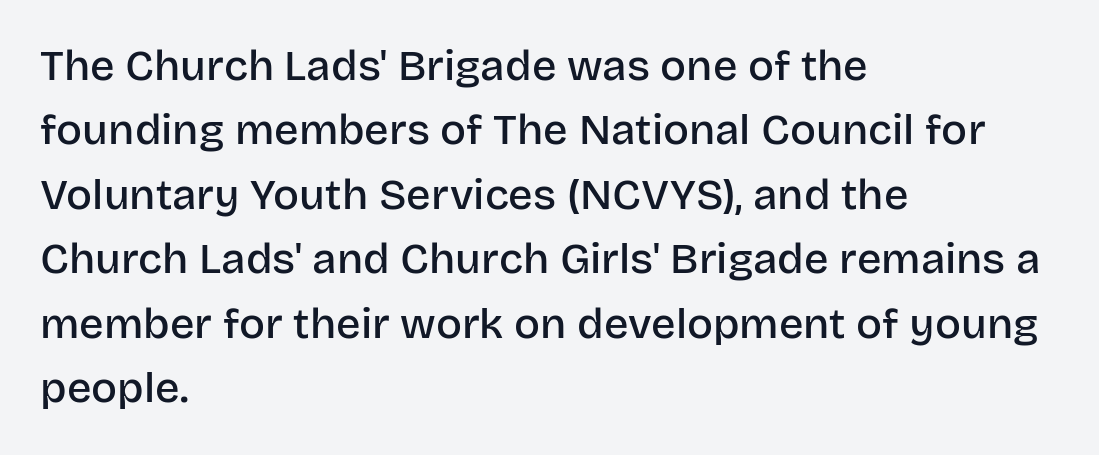
The image shows 43 px semibold sans-serif type, upright; set left-aligned, normal line spacing (1.5x), normal letter spacing, not underlined; low stroke contrast and a large x-height.
